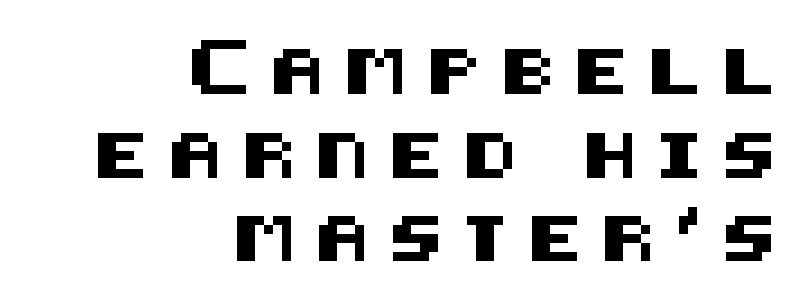
{"serif": "no", "italic": "no", "width": "normal", "stroke_contrast": "medium", "x_height": "large", "underline": "no", "align": "right", "line_spacing_ratio": 1.86, "letter_spacing": "wide", "letter_spacing_em": 0.44, "glyph_px": 45}
